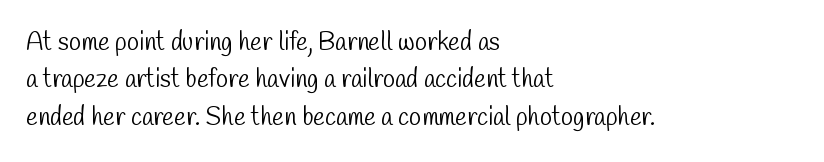
Q: Is the text bold? A: No.
Q: Is the text underlined? A: No.
Q: How is the paragraph aligned? A: Left-aligned.
Q: Is the spacing between letters normal or unusually wide? A: Normal.
Q: Is the spacing between lines tight, normal or loose? A: Normal.
